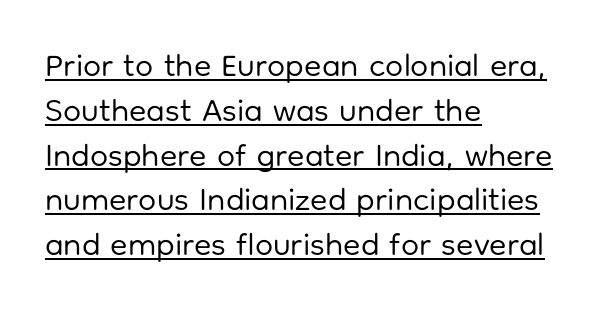
Q: Is the text bold? A: No.
Q: Is the text italic (slanted)? A: No, it is upright.
Q: Is the typeface a serif or a sans-serif typeface? A: Sans-serif.
Q: Is the text underlined? A: Yes.
Q: How is the paragraph aligned? A: Left-aligned.
Q: Is the spacing between letters normal or unusually wide? A: Normal.
Q: Is the spacing between lines tight, normal or loose? A: Normal.
Q: Width (condensed, normal, or wide)? A: Normal.
Q: Stroke contrast? A: Low.
Q: x-height? A: Medium.
Q: Monospaced? A: No.
